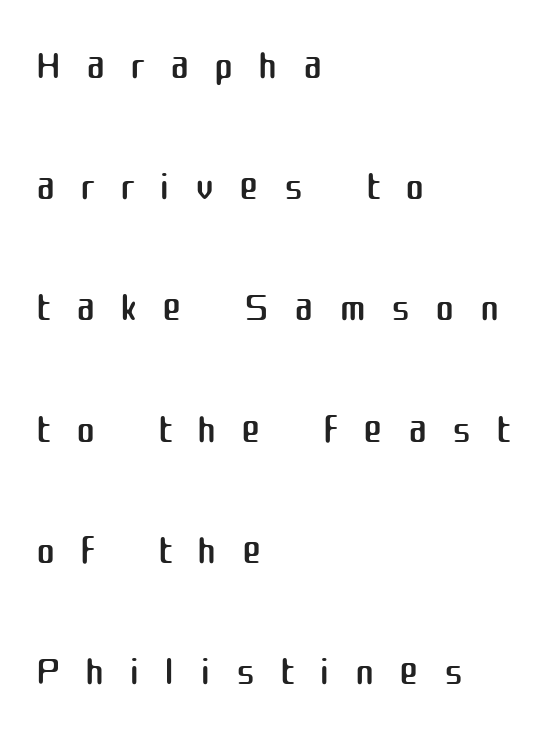
The image shows 58 px regular-weight sans-serif type, upright; set left-aligned, loose line spacing (2.09x), unusually wide letter spacing (+0.43 em), not underlined; medium stroke contrast and a medium x-height.
